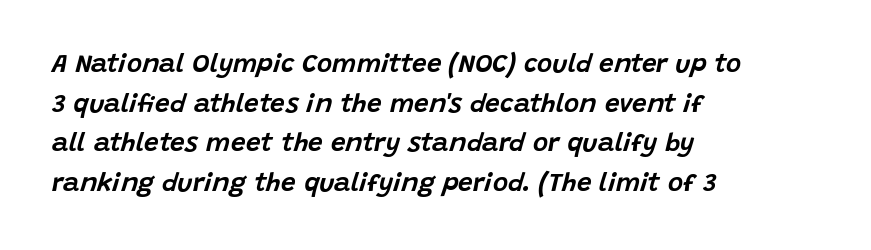
The image shows 26 px text type, italic (leaning right); set left-aligned, normal line spacing (1.52x), normal letter spacing, not underlined.
